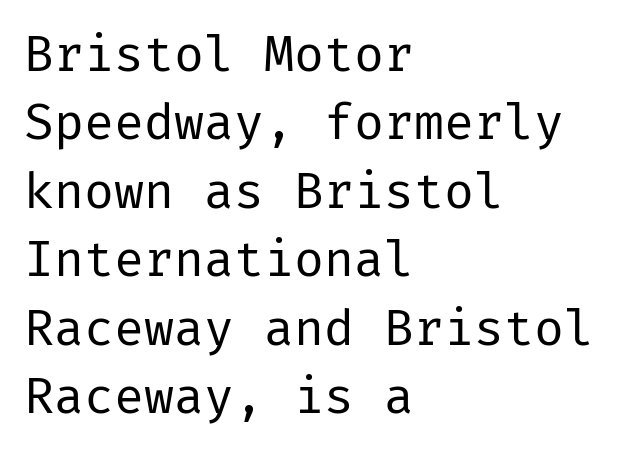
The strokes carry an ordinary text weight at most. If you drew a line through each stem, it would be perfectly vertical. How would I describe the line gaps? Plain and ordinary. A typesetter would call this zero additional tracking. A clean baseline with only descenders dipping below it. Does the copy run flush right? No — it runs flush left.
